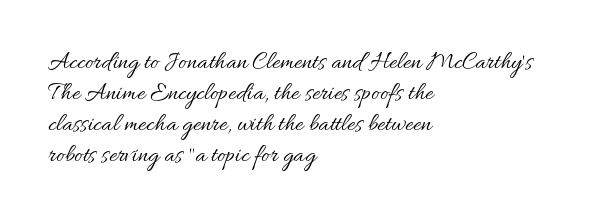
The image shows 25 px text type; set left-aligned, line spacing 1.24x, normal letter spacing, not underlined.
